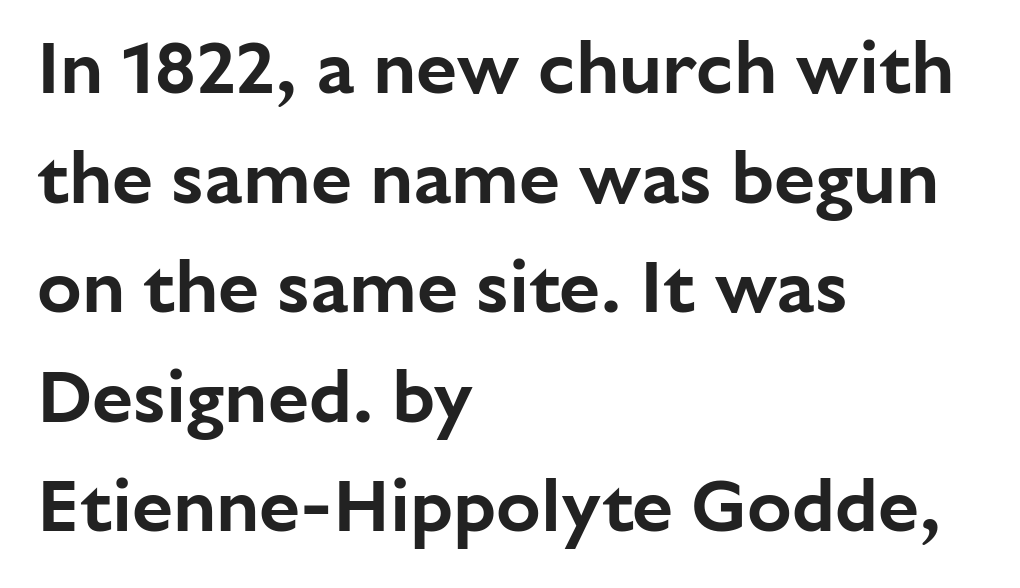
Posture: upright roman. You could not count columns in this text — the font is proportionally spaced. Is the letter spacing exaggerated? No — it looks like the ordinary default. The text was rendered using a sans face with plain stroke endings.
